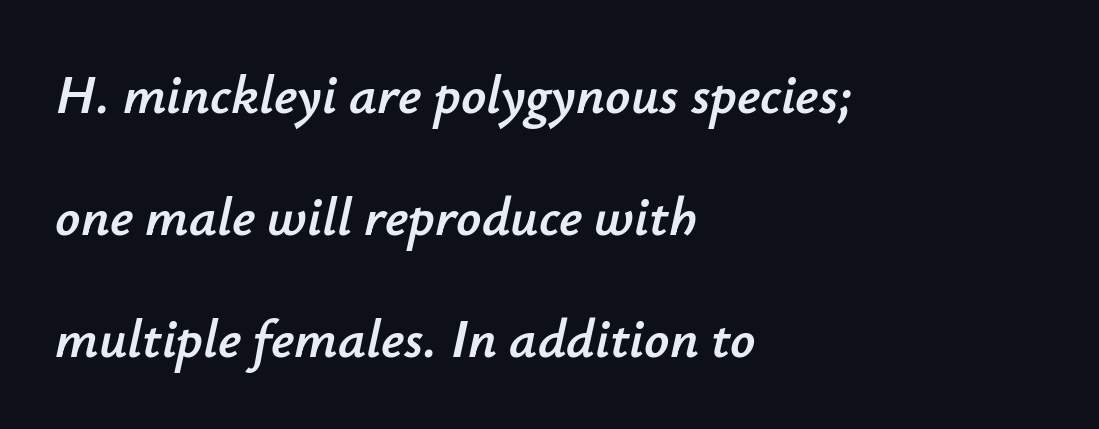
The image shows 55 px text type, italic (leaning right); set left-aligned, loose line spacing (2.22x), normal letter spacing, not underlined; low stroke contrast and a small x-height.
